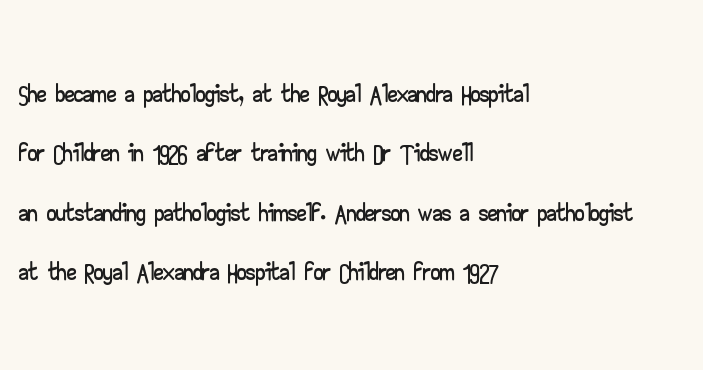
The image shows 38 px wide sans-serif type, upright; set left-aligned, normal line spacing (1.56x), normal letter spacing, not underlined; low stroke contrast and a small x-height.
